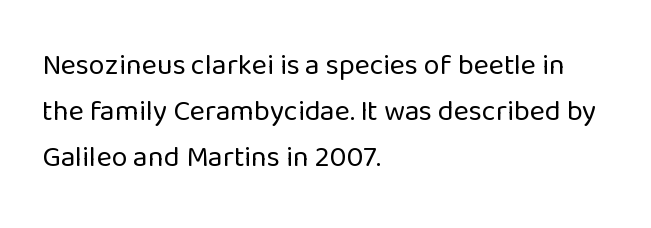
Clear beneath every line of the passage. Which margin do the lines hug? The left one — the right edge is uneven. Each letter keeps its own natural width here, so spacing adapts to shape. Is the stroke heavy? The answer is a plain regular-or-lighter.
